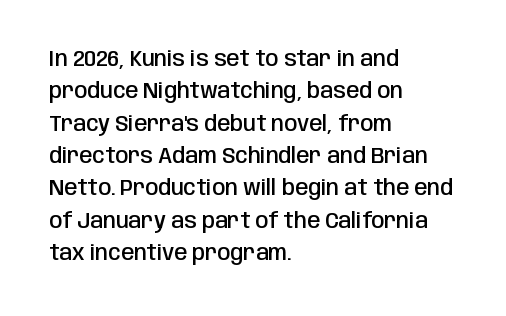
The image shows 21 px text type, upright; set left-aligned, normal line spacing (1.54x), normal letter spacing, not underlined.
